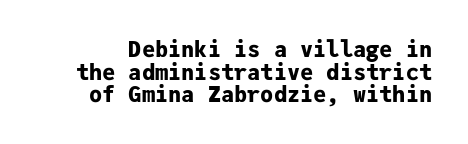
Heft: maximum for text — a bold. The space directly below the letters is spotless. Do the letters lean? They stand straight. The designer dialed line spacing down below the default.
